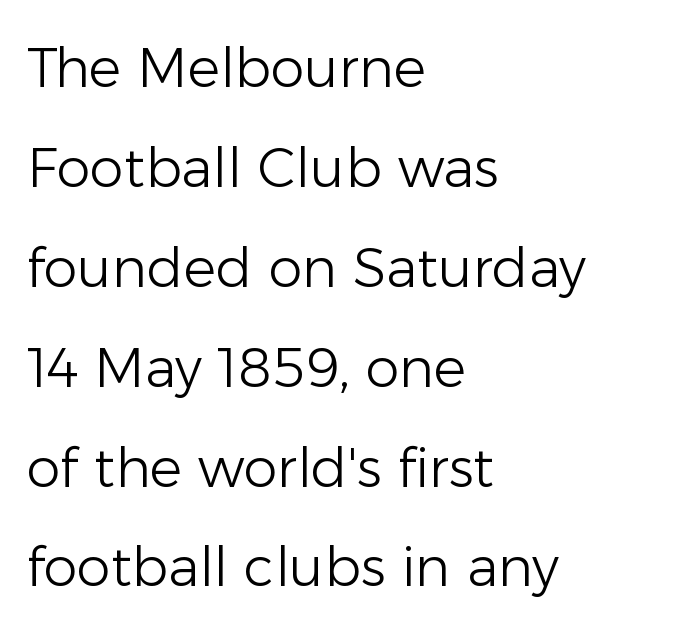
Q: Is the text bold? A: No.
Q: Is the text italic (slanted)? A: No, it is upright.
Q: Is the typeface a serif or a sans-serif typeface? A: Sans-serif.
Q: Is the text underlined? A: No.
Q: How is the paragraph aligned? A: Left-aligned.
Q: Is the spacing between letters normal or unusually wide? A: Normal.
Q: Width (condensed, normal, or wide)? A: Normal.
Q: Stroke contrast? A: Low.
Q: x-height? A: Medium.
Q: Monospaced? A: No.
